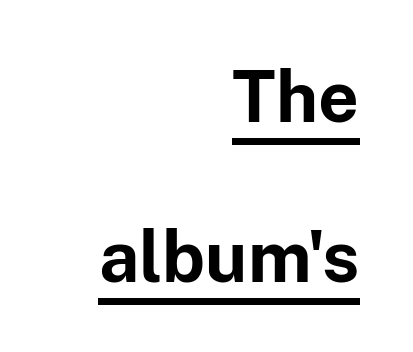
Q: Is the text bold? A: Yes.
Q: Is the text italic (slanted)? A: No, it is upright.
Q: Is the typeface a serif or a sans-serif typeface? A: Sans-serif.
Q: Is the text underlined? A: Yes.
Q: How is the paragraph aligned? A: Right-aligned.
Q: Is the spacing between letters normal or unusually wide? A: Normal.
Q: Is the spacing between lines tight, normal or loose? A: Loose.
Q: Width (condensed, normal, or wide)? A: Normal.
Q: Stroke contrast? A: Low.
Q: x-height? A: Medium.
Q: Monospaced? A: No.
